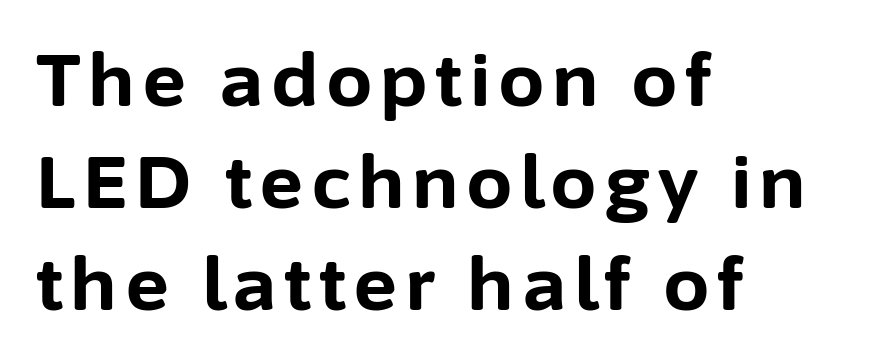
{"serif": "no", "italic": "no", "bold": "yes", "weight": "bold", "width": "normal", "stroke_contrast": "low", "x_height": "medium", "monospaced": "no", "underline": "no", "align": "left", "line_spacing": "normal", "line_spacing_ratio": 1.38, "glyph_px": 74}
